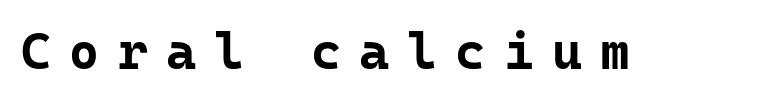
{"serif": "no", "italic": "no", "bold": "yes", "weight": "bold", "width": "normal", "stroke_contrast": "low", "x_height": "medium", "monospaced": "yes", "underline": "no", "letter_spacing": "wide", "letter_spacing_em": 0.36, "glyph_px": 51}
